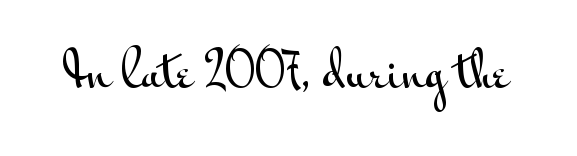
The face used here is proportionally spaced, like ordinary book or web type. Check under the words: just untouched page. These lines are composed in type without serifs. The face used here is rendered with its standard letterfit.
